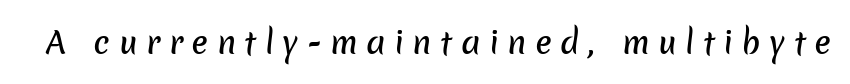
The image shows 31 px sans-serif type; set unusually wide letter spacing (+0.27 em), not underlined; low stroke contrast and a medium x-height.
